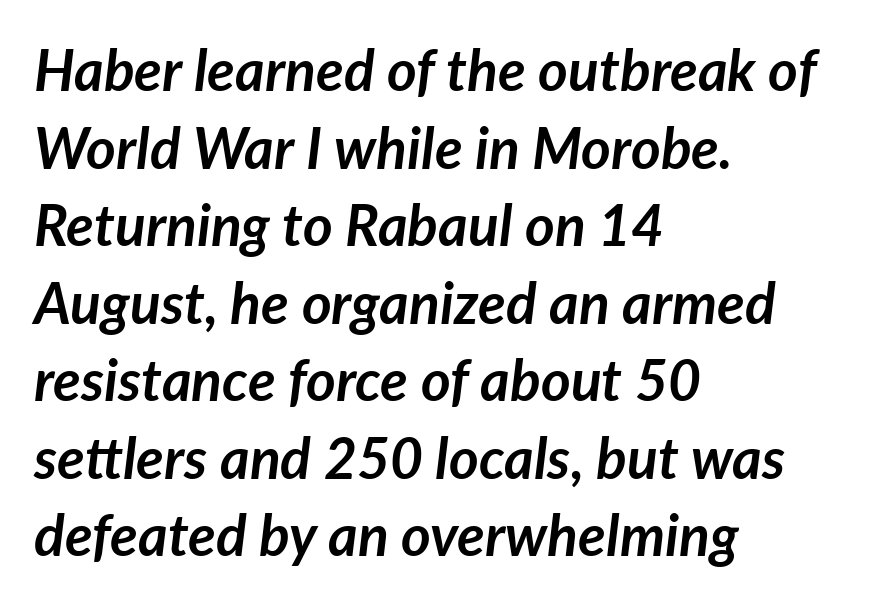
The image shows 57 px semibold type, italic (leaning right); set left-aligned, normal line spacing (1.36x), normal letter spacing, not underlined; low stroke contrast and a medium x-height.
